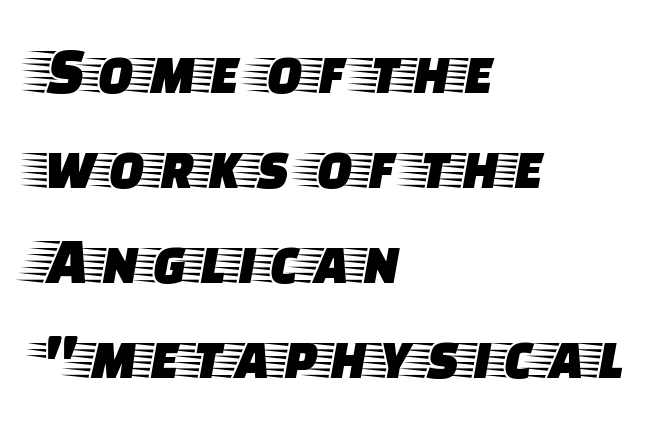
Q: Is the text italic (slanted)? A: Yes.
Q: Is the typeface a serif or a sans-serif typeface? A: Serif.
Q: Is the text underlined? A: No.
Q: How is the paragraph aligned? A: Left-aligned.
Q: Is the spacing between letters normal or unusually wide? A: Normal.
Q: Is the spacing between lines tight, normal or loose? A: Normal.
Q: Width (condensed, normal, or wide)? A: Wide.
Q: Stroke contrast? A: Low.
Q: x-height? A: Large.
Q: Monospaced? A: No.
